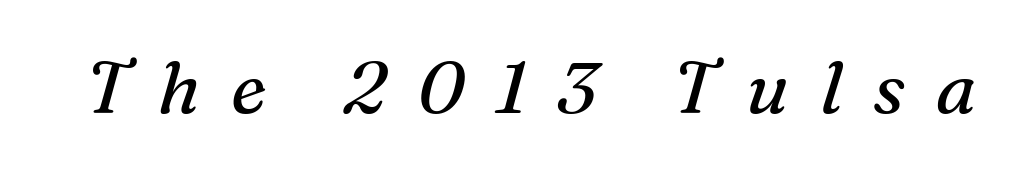
The image shows 73 px regular-weight serif type, italic (leaning right); set unusually wide letter spacing (+0.42 em), not underlined; medium stroke contrast and a medium x-height.
